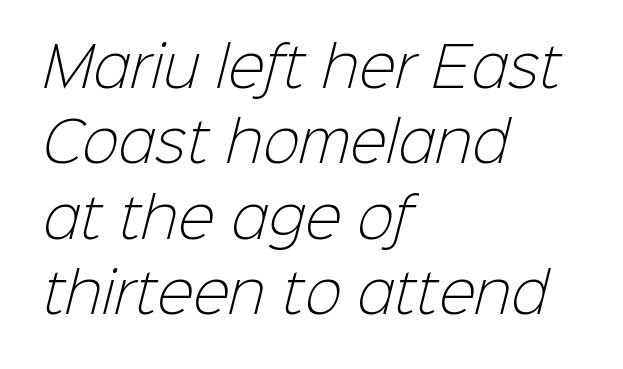
A bare baseline throughout the passage. Bold? No — there's no thickening of the strokes. The rag falls on the right side of this text block. The lines sit at an ordinary, default distance from one another. Letter spacing: default.
